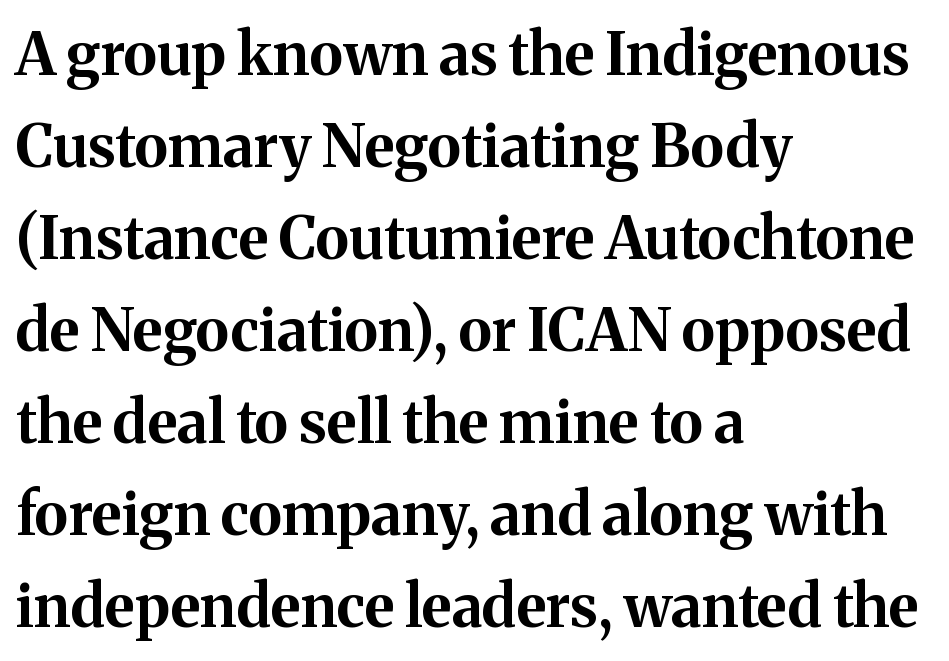
The letters stand straight up with perfectly vertical stems. Heavy, bold letterforms. Unlike a clean sans, this face finishes its strokes with serifs. These lines are rendered in a variable-pitch font. Default kerning and tracking; the words read as compact shapes. Each line starts at the same left margin while the right side varies.
